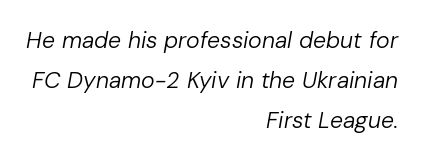
Caption: standard tracking, unaltered. The passage shown is not underscored anywhere. Every character sits at an angle, as italics do. The typeface has the unassuming heft of standard copy or less.
